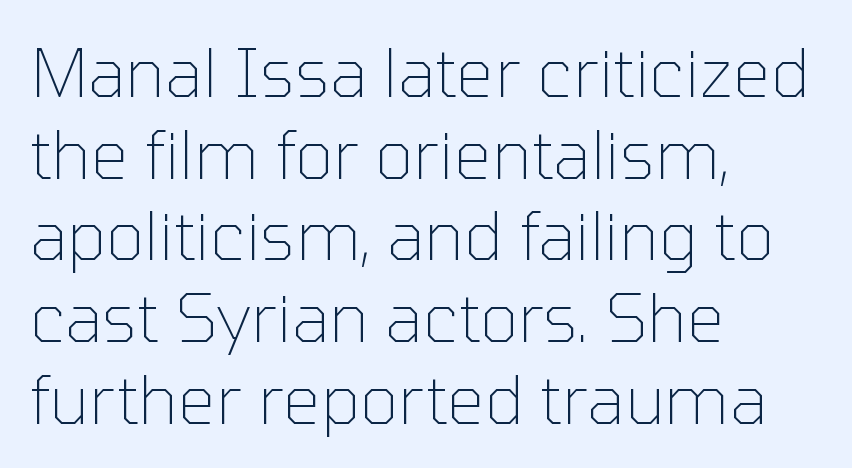
{"serif": "no", "italic": "no", "bold": "no", "weight": "thin", "width": "normal", "stroke_contrast": "low", "x_height": "medium", "monospaced": "no", "underline": "no", "align": "left", "line_spacing_ratio": 1.22, "letter_spacing": "normal", "letter_spacing_em": 0.0, "glyph_px": 67}
